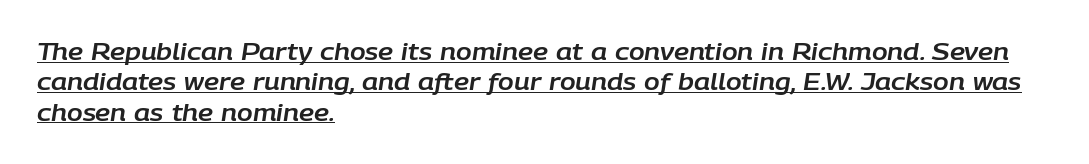
Teacher's note: observe the even left margin — that is flush-left alignment. Is there an underline? Yes — a line sits under the letters. Letter spacing: default. Characters are canted at an angle relative to the baseline's perpendicular.
